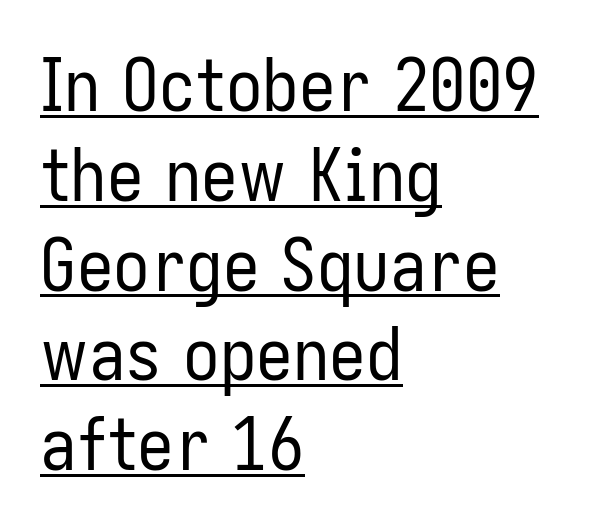
Q: Is the text bold? A: No.
Q: Is the text italic (slanted)? A: No, it is upright.
Q: Is the typeface a serif or a sans-serif typeface? A: Sans-serif.
Q: Is the text underlined? A: Yes.
Q: How is the paragraph aligned? A: Left-aligned.
Q: Is the spacing between letters normal or unusually wide? A: Normal.
Q: Width (condensed, normal, or wide)? A: Condensed.
Q: Stroke contrast? A: Low.
Q: x-height? A: Medium.
Q: Monospaced? A: No.
